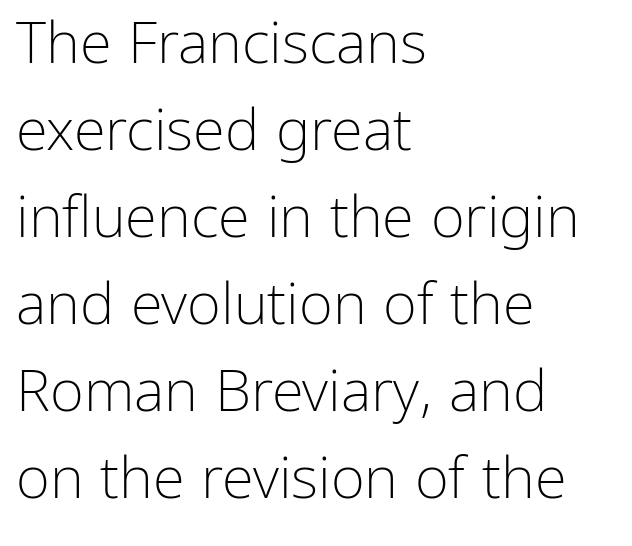
{"serif": "no", "italic": "no", "bold": "no", "weight": "light", "width": "normal", "stroke_contrast": "low", "x_height": "medium", "monospaced": "no", "underline": "no", "align": "left", "line_spacing": "normal", "line_spacing_ratio": 1.5, "letter_spacing": "normal", "letter_spacing_em": 0.0, "glyph_px": 58}
